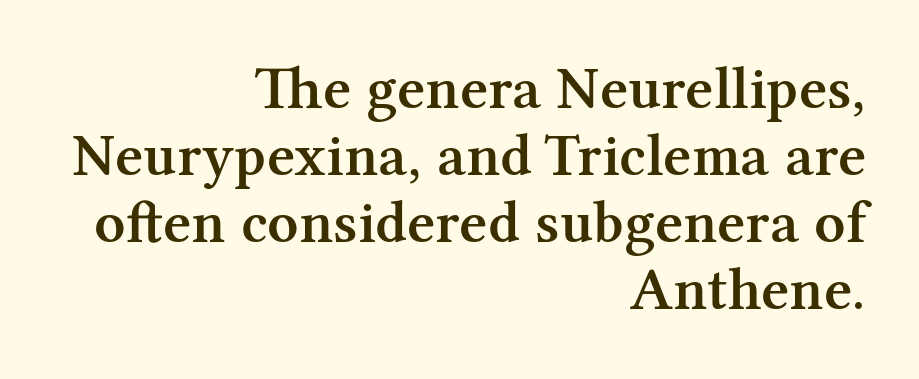
Q: Is the text bold? A: Semi-bold.
Q: Is the text italic (slanted)? A: No, it is upright.
Q: Is the typeface a serif or a sans-serif typeface? A: Serif.
Q: Is the text underlined? A: No.
Q: How is the paragraph aligned? A: Right-aligned.
Q: Is the spacing between letters normal or unusually wide? A: Normal.
Q: Is the spacing between lines tight, normal or loose? A: Tight.
Q: Width (condensed, normal, or wide)? A: Normal.
Q: Stroke contrast? A: Medium.
Q: x-height? A: Medium.
Q: Monospaced? A: No.
